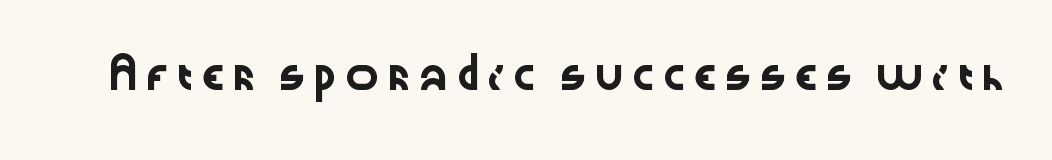
Q: Is the text italic (slanted)? A: No, it is upright.
Q: Is the typeface a serif or a sans-serif typeface? A: Sans-serif.
Q: Is the text underlined? A: No.
Q: Width (condensed, normal, or wide)? A: Wide.
Q: Stroke contrast? A: Low.
Q: x-height? A: Medium.
Q: Monospaced? A: No.
